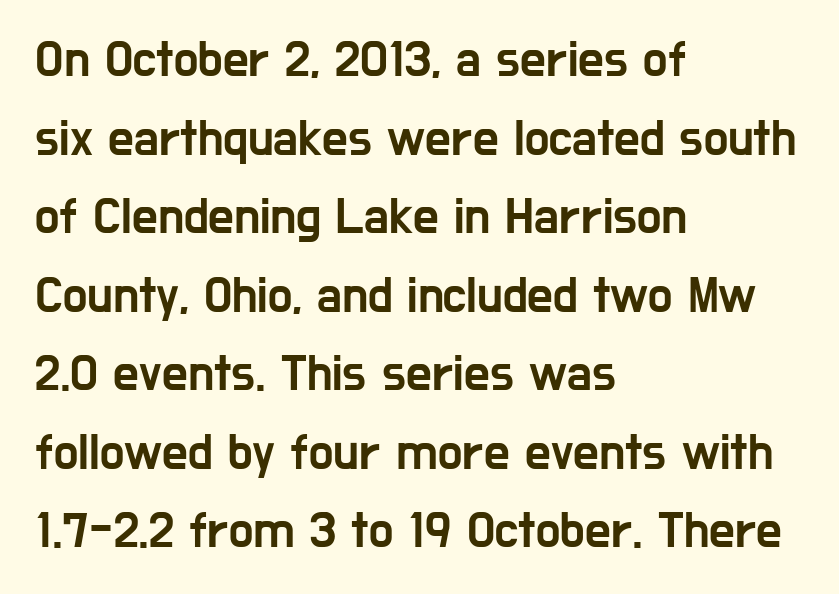
{"serif": "no", "italic": "no", "width": "condensed", "stroke_contrast": "low", "x_height": "medium", "monospaced": "no", "underline": "no", "align": "left", "line_spacing": "normal", "line_spacing_ratio": 1.54, "letter_spacing": "normal", "letter_spacing_em": 0.0, "glyph_px": 51}
